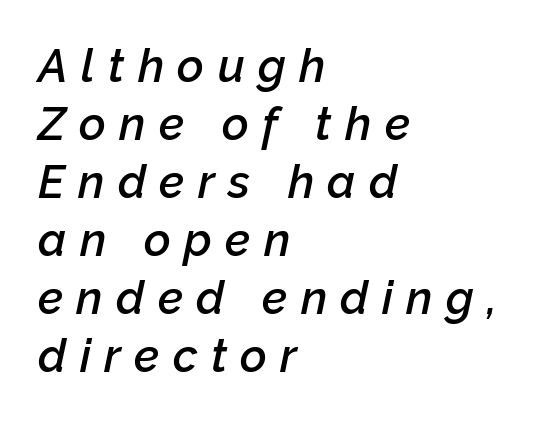
I'd describe the lettering as semibold — firm but not a full bold. Do the characters align in a grid? No, the font is proportional. The passage shown is not underscored anywhere. Horizontal alignment here is leftward, the default for most running prose. The lines sit at an ordinary, default distance from one another. You can tell it's italic because the verticals aren't actually vertical.
